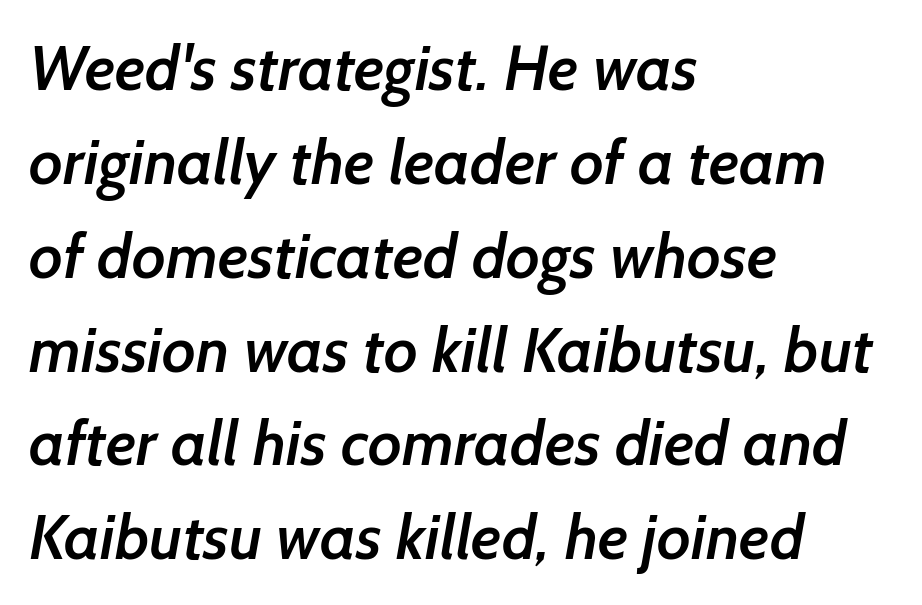
Q: Is the text bold? A: Semi-bold.
Q: Is the typeface a serif or a sans-serif typeface? A: Sans-serif.
Q: Is the text underlined? A: No.
Q: How is the paragraph aligned? A: Left-aligned.
Q: Is the spacing between letters normal or unusually wide? A: Normal.
Q: Is the spacing between lines tight, normal or loose? A: Normal.
Q: Width (condensed, normal, or wide)? A: Normal.
Q: Stroke contrast? A: Low.
Q: x-height? A: Medium.
Q: Monospaced? A: No.
